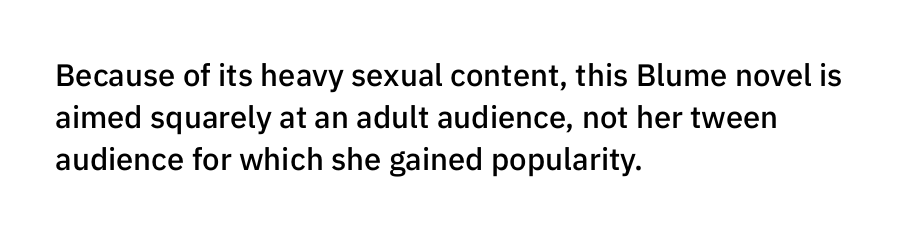
Q: Is the text bold? A: Semi-bold.
Q: Is the text italic (slanted)? A: No, it is upright.
Q: Is the typeface a serif or a sans-serif typeface? A: Sans-serif.
Q: Is the text underlined? A: No.
Q: How is the paragraph aligned? A: Left-aligned.
Q: Is the spacing between letters normal or unusually wide? A: Normal.
Q: Is the spacing between lines tight, normal or loose? A: Normal.
Q: Width (condensed, normal, or wide)? A: Normal.
Q: Stroke contrast? A: Low.
Q: x-height? A: Medium.
Q: Monospaced? A: No.
